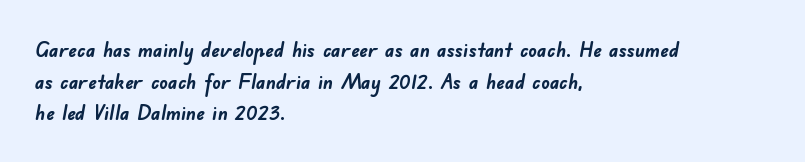
{"bold": "yes", "underline": "no", "align": "left", "line_spacing": "normal", "line_spacing_ratio": 1.51, "letter_spacing": "normal", "letter_spacing_em": 0.0, "glyph_px": 21}
